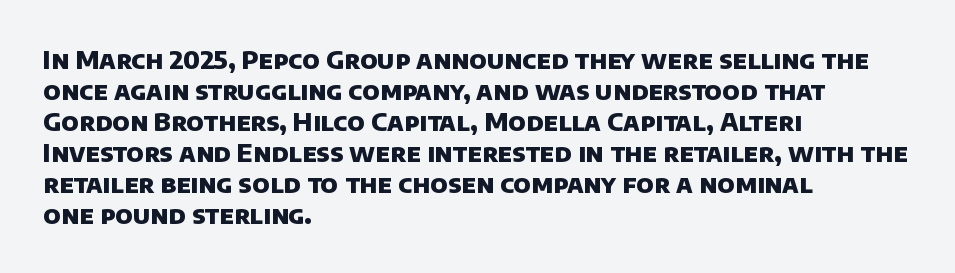
The image shows 25 px bold type; set left-aligned, line spacing 1.24x, normal letter spacing, not underlined.
